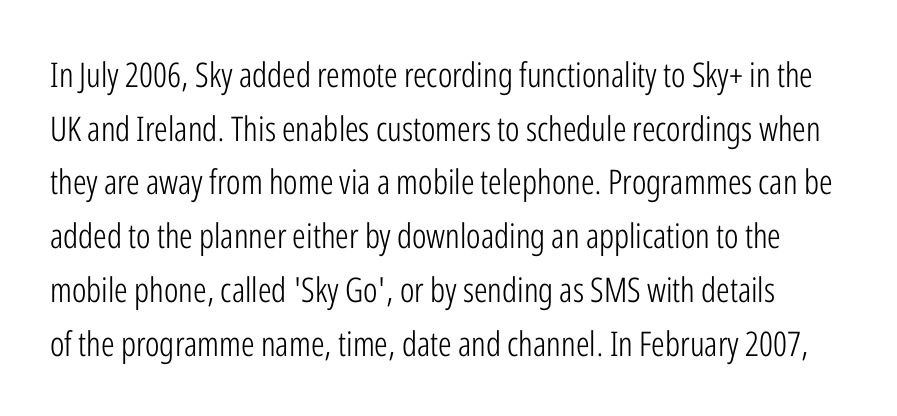
Q: Is the text bold? A: No.
Q: Is the text italic (slanted)? A: No, it is upright.
Q: Is the typeface a serif or a sans-serif typeface? A: Sans-serif.
Q: Is the text underlined? A: No.
Q: Is the spacing between letters normal or unusually wide? A: Normal.
Q: Is the spacing between lines tight, normal or loose? A: Normal.
Q: Width (condensed, normal, or wide)? A: Condensed.
Q: Stroke contrast? A: Low.
Q: x-height? A: Medium.
Q: Monospaced? A: No.
